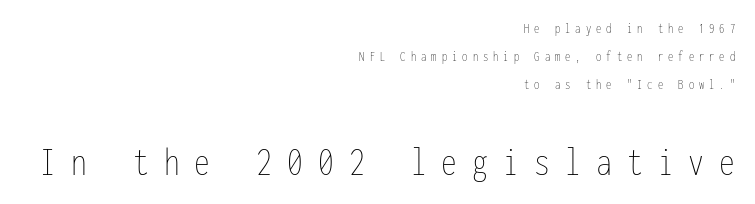
The image shows 42 px thin, condensed type, upright, monospaced; set right-aligned, loose line spacing (2.01x), unusually wide letter spacing (+0.36 em), not underlined; the second (bottom) block is 3.0x larger; low stroke contrast and a medium x-height.
